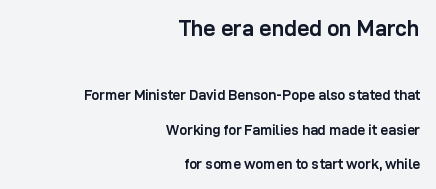
{"italic": "no", "bold": "yes", "underline": "no", "align": "right", "line_spacing": "loose", "line_spacing_ratio": 2.45, "letter_spacing": "normal", "letter_spacing_em": 0.0, "larger_block": "first", "size_ratio": 1.57, "glyph_px": 22}
